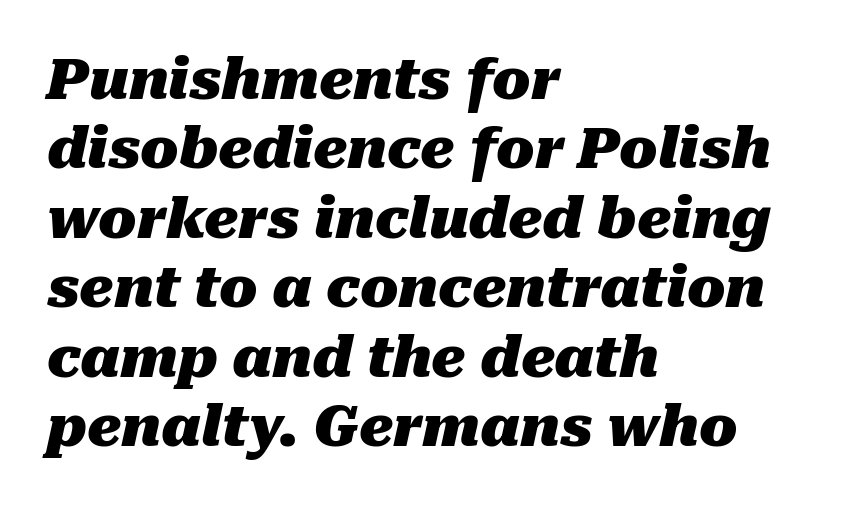
Does the copy run flush right? No — it runs flush left. Descenders are the only things crossing below the line. The font is running at its bold setting. Glyph-to-glyph distance matches everyday printed text. The face used here is proportionally spaced, like ordinary book or web type. Emphasis-style slanted type is in use.
